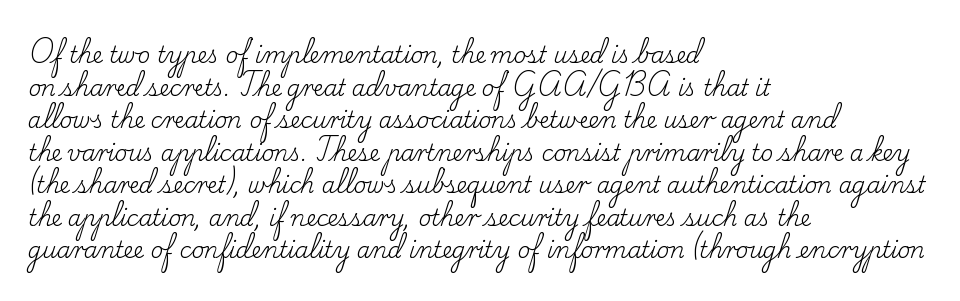
The image shows 22 px text type; set left-aligned, normal line spacing (1.48x), normal letter spacing, not underlined.
